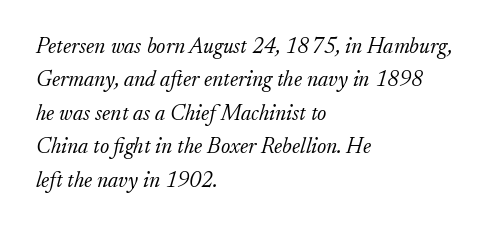
Q: Is the text bold? A: No.
Q: Is the text italic (slanted)? A: Yes, it leans right by about 17 degrees.
Q: Is the text underlined? A: No.
Q: How is the paragraph aligned? A: Left-aligned.
Q: Is the spacing between letters normal or unusually wide? A: Normal.
Q: Is the spacing between lines tight, normal or loose? A: Normal.
